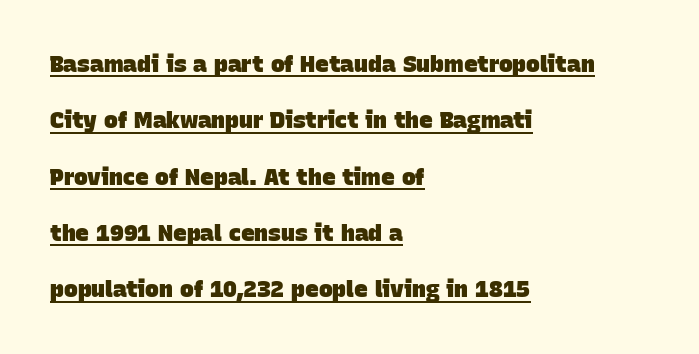
Horizontal bands of white between lines are thick stripes. Characters follow at the spacing the type designer built in. A baseline rule has been typeset under these characters. In terms of weight, the rendering is a true, heavy bold. The rendering anchors every line to the left-hand side.
